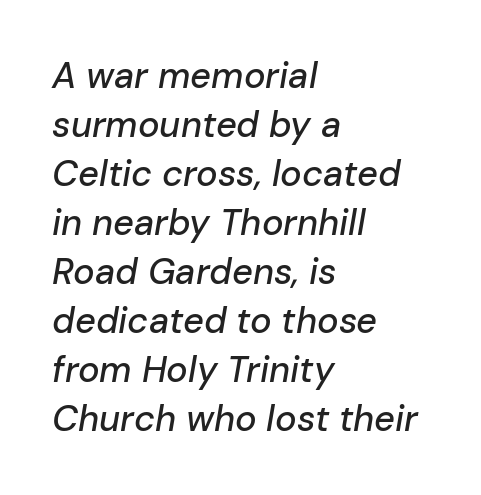
Q: Is the text italic (slanted)? A: Yes, it leans right by about 10 degrees.
Q: Is the text underlined? A: No.
Q: How is the paragraph aligned? A: Left-aligned.
Q: Is the spacing between letters normal or unusually wide? A: Normal.
Q: Is the spacing between lines tight, normal or loose? A: Normal.
Q: Width (condensed, normal, or wide)? A: Normal.
Q: Stroke contrast? A: Low.
Q: x-height? A: Medium.
Q: Monospaced? A: No.
